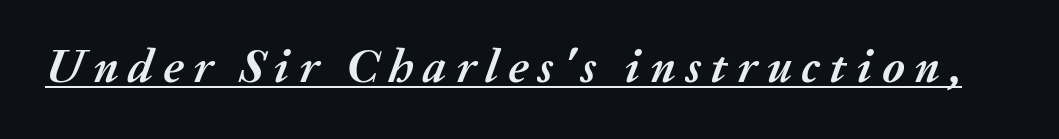
Look at the stroke-to-counter ratio: heavy, a bold. Spacing verdict: proportional, widths tailored to each character. Italic: yes, the glyphs are oblique. The specimen includes a rule beneath the text block's lines. Each word looks stretched out because of the extra space between its letters.
